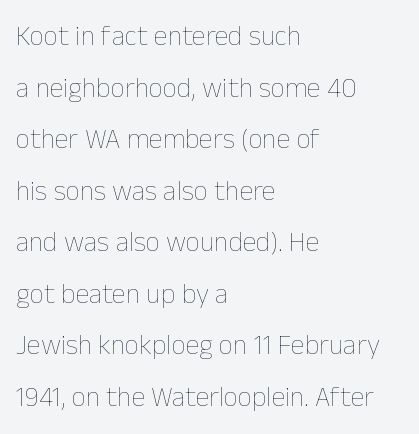
The image shows 28 px thin type, upright; set left-aligned, line spacing 1.84x, normal letter spacing, not underlined; low stroke contrast and a medium x-height.
